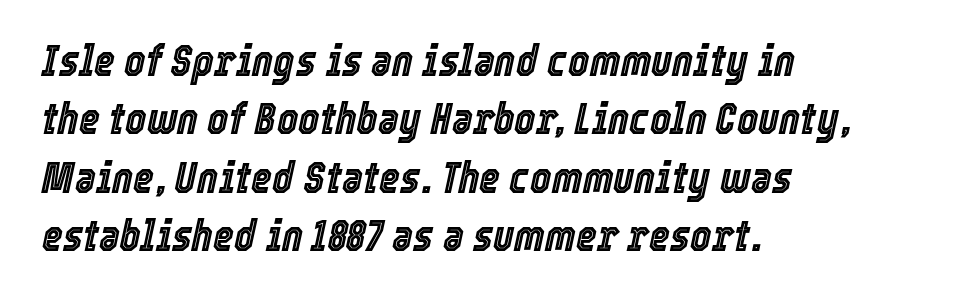
The image shows 45 px condensed type, italic (leaning right); set left-aligned, normal line spacing (1.3x), normal letter spacing, not underlined; a medium x-height.
